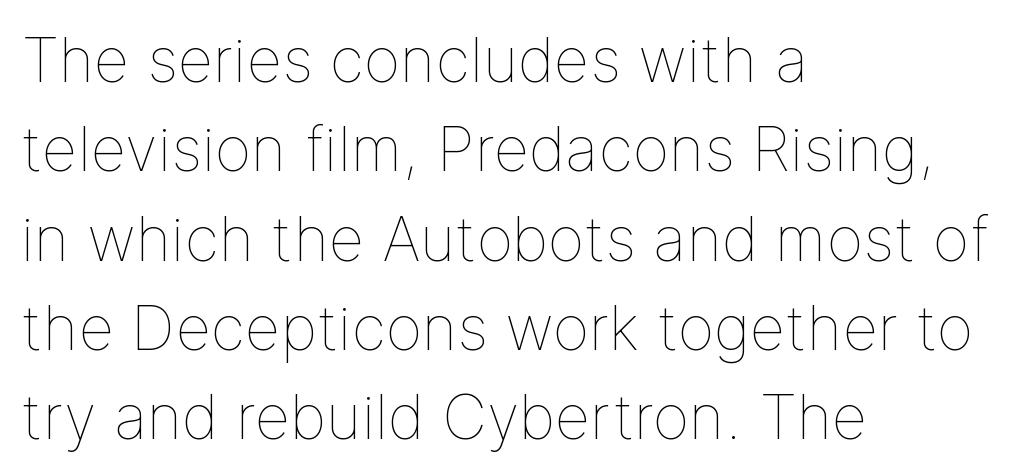
Is the type heavy? It reads as light-to-regular instead. Proportional: the letters do not fall into vertical columns. The designer left line spacing at the default. Caption: multi-line text, flush left, ragged right.
